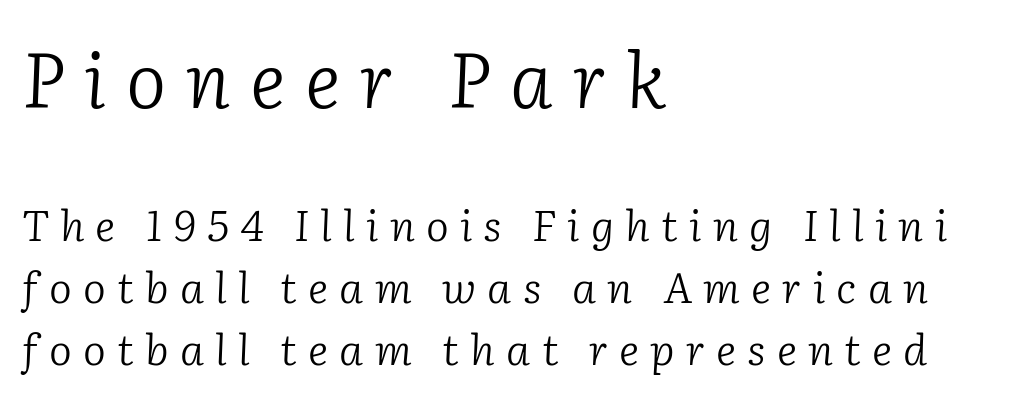
The rendering uses a moderate line-height, typical for paragraphs. The letters look calm and open, with moderate or lighter stems. The letters are spread apart with noticeably loose tracking. The specimen reads as italic at a glance. Check where the strokes stop: tiny serifs finish them off.
